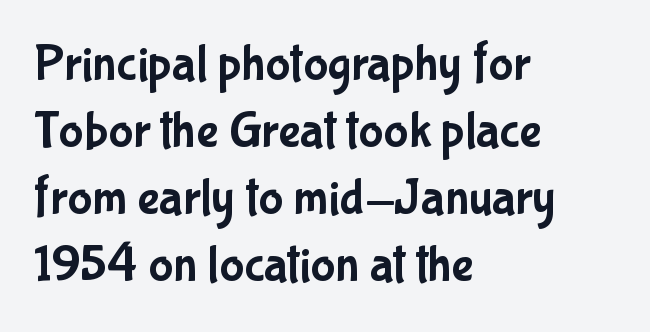
The image shows 52 px condensed sans-serif type, upright; set left-aligned, normal line spacing (1.29x), normal letter spacing, not underlined; low stroke contrast and a medium x-height.
